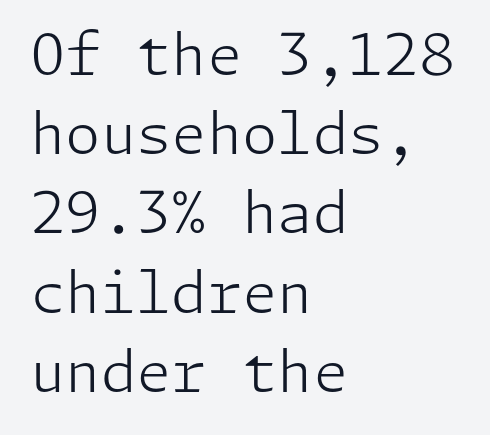
The image shows 57 px light sans-serif type, upright; set left-aligned, normal line spacing (1.39x), normal letter spacing, not underlined; low stroke contrast and a medium x-height.
